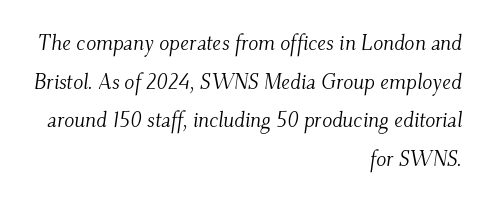
{"italic": "yes", "lean": "right", "slant_degrees": 9, "bold": "no", "underline": "no", "align": "right", "line_spacing_ratio": 1.84, "letter_spacing": "normal", "letter_spacing_em": 0.0, "glyph_px": 21}
